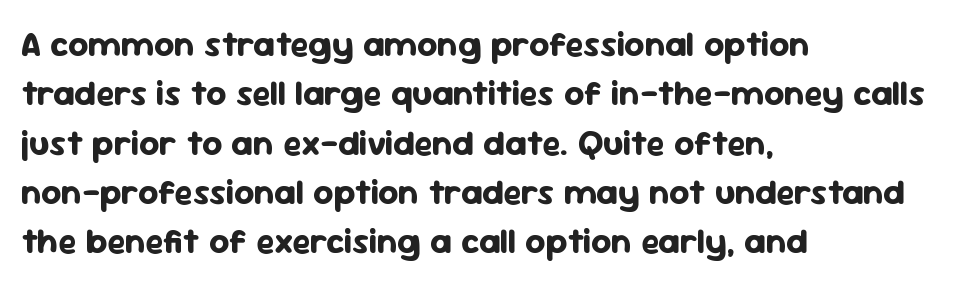
Q: Is the text bold? A: Yes.
Q: Is the text italic (slanted)? A: No, it is upright.
Q: Is the typeface a serif or a sans-serif typeface? A: Sans-serif.
Q: Is the text underlined? A: No.
Q: How is the paragraph aligned? A: Left-aligned.
Q: Is the spacing between letters normal or unusually wide? A: Normal.
Q: Is the spacing between lines tight, normal or loose? A: Normal.
Q: Width (condensed, normal, or wide)? A: Normal.
Q: Stroke contrast? A: Low.
Q: x-height? A: Medium.
Q: Monospaced? A: No.
